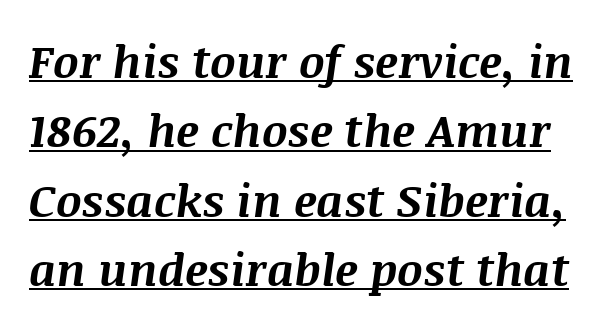
{"italic": "yes", "lean": "right", "slant_degrees": 8, "bold": "yes", "weight": "bold", "width": "normal", "stroke_contrast": "medium", "x_height": "large", "monospaced": "no", "underline": "yes", "line_spacing": "normal", "line_spacing_ratio": 1.54, "letter_spacing": "normal", "letter_spacing_em": 0.0, "glyph_px": 45}
